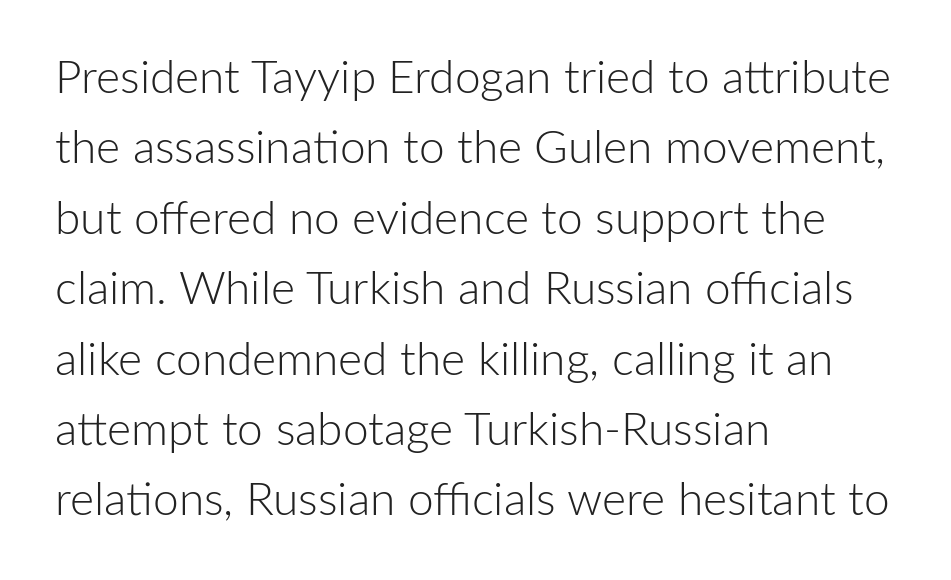
Q: Is the text bold? A: No.
Q: Is the text italic (slanted)? A: No, it is upright.
Q: Is the typeface a serif or a sans-serif typeface? A: Sans-serif.
Q: Is the text underlined? A: No.
Q: How is the paragraph aligned? A: Left-aligned.
Q: Is the spacing between letters normal or unusually wide? A: Normal.
Q: Is the spacing between lines tight, normal or loose? A: Normal.
Q: Width (condensed, normal, or wide)? A: Normal.
Q: Stroke contrast? A: Low.
Q: x-height? A: Medium.
Q: Monospaced? A: No.
